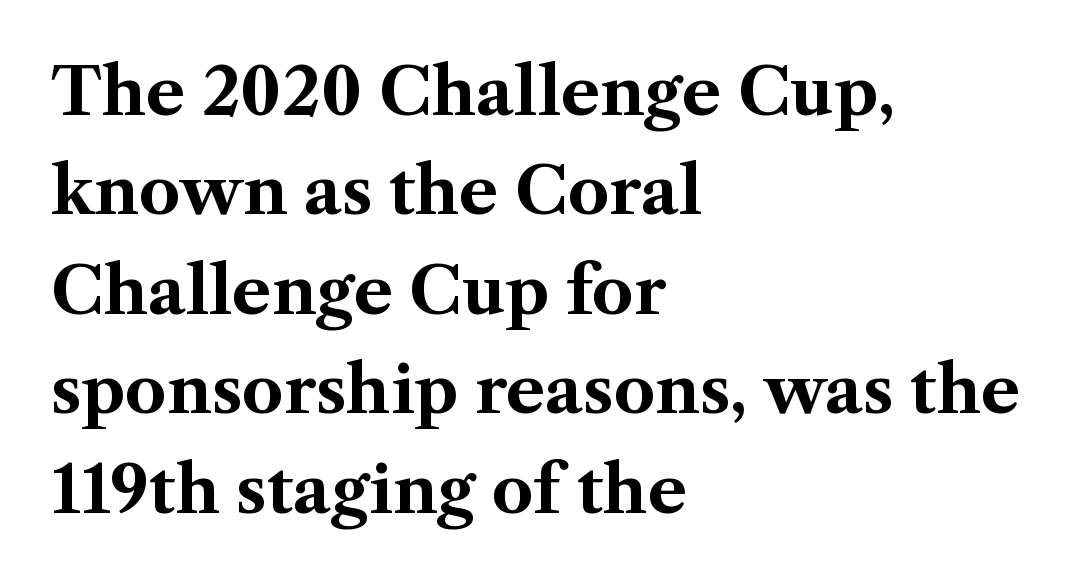
Q: Is the text bold? A: Yes.
Q: Is the text italic (slanted)? A: No, it is upright.
Q: Is the typeface a serif or a sans-serif typeface? A: Serif.
Q: Is the text underlined? A: No.
Q: How is the paragraph aligned? A: Left-aligned.
Q: Is the spacing between letters normal or unusually wide? A: Normal.
Q: Is the spacing between lines tight, normal or loose? A: Normal.
Q: Width (condensed, normal, or wide)? A: Normal.
Q: Stroke contrast? A: Medium.
Q: x-height? A: Medium.
Q: Monospaced? A: No.
